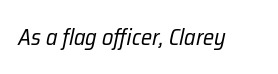
{"italic": "yes", "lean": "right", "slant_degrees": 12, "bold": "no", "underline": "no", "letter_spacing": "normal", "letter_spacing_em": 0.0, "glyph_px": 23}
